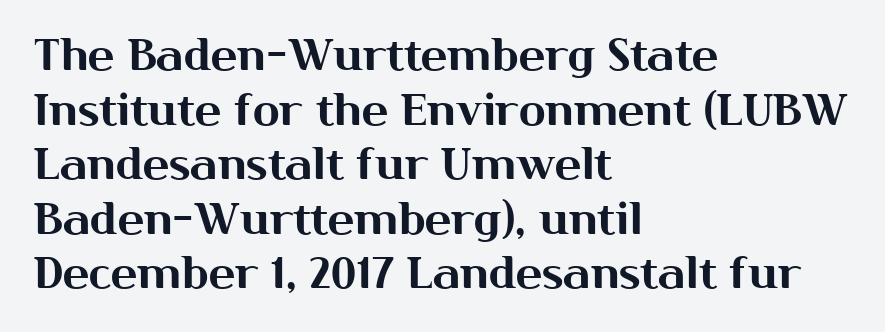
Q: Is the text italic (slanted)? A: No, it is upright.
Q: Is the typeface a serif or a sans-serif typeface? A: Sans-serif.
Q: Is the text underlined? A: No.
Q: How is the paragraph aligned? A: Left-aligned.
Q: Is the spacing between letters normal or unusually wide? A: Normal.
Q: Width (condensed, normal, or wide)? A: Normal.
Q: Stroke contrast? A: Medium.
Q: x-height? A: Medium.
Q: Monospaced? A: No.
